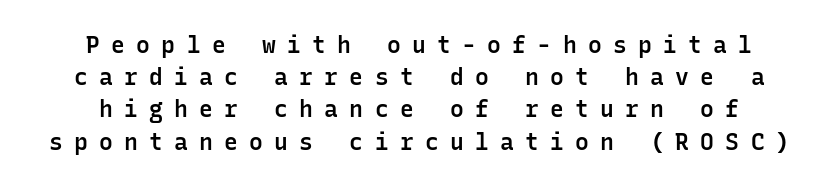
{"italic": "no", "bold": "semi", "underline": "no", "line_spacing": "normal", "line_spacing_ratio": 1.4, "letter_spacing": "wide", "letter_spacing_em": 0.49, "glyph_px": 23}
